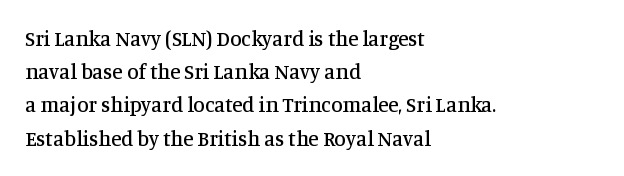
Q: Is the text italic (slanted)? A: No, it is upright.
Q: Is the text underlined? A: No.
Q: How is the paragraph aligned? A: Left-aligned.
Q: Is the spacing between letters normal or unusually wide? A: Normal.
Q: Is the spacing between lines tight, normal or loose? A: Normal.
